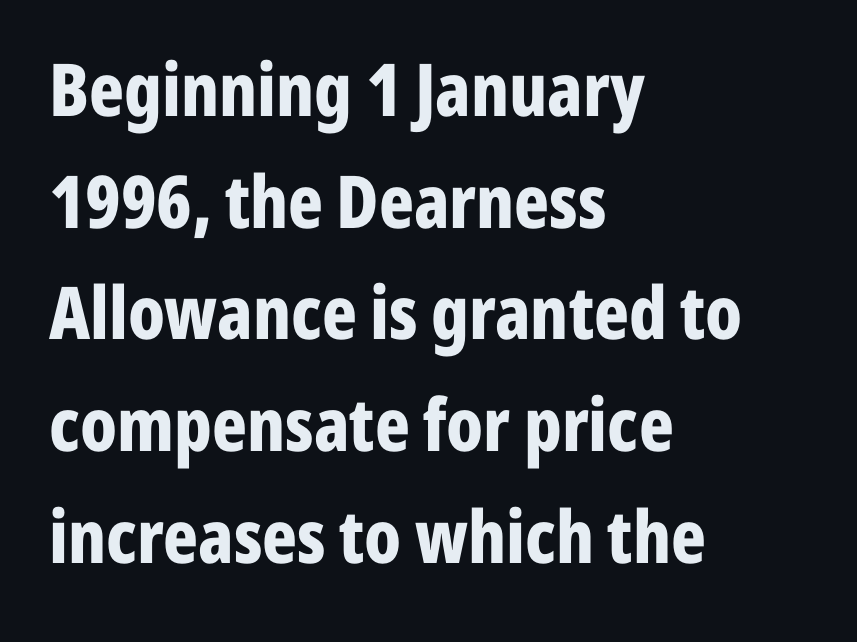
{"serif": "no", "italic": "no", "bold": "yes", "weight": "bold", "width": "condensed", "stroke_contrast": "low", "x_height": "medium", "monospaced": "no", "underline": "no", "align": "left", "line_spacing": "normal", "line_spacing_ratio": 1.53, "letter_spacing": "normal", "letter_spacing_em": 0.0, "glyph_px": 73}
